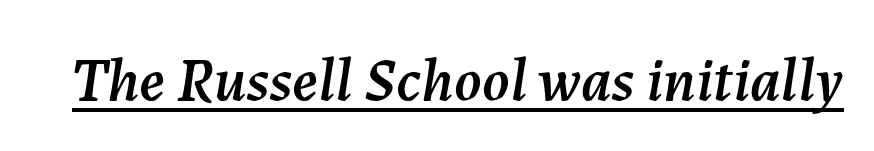
The image shows 61 px text type, italic (leaning right); set normal letter spacing, underlined; medium stroke contrast and a medium x-height.
